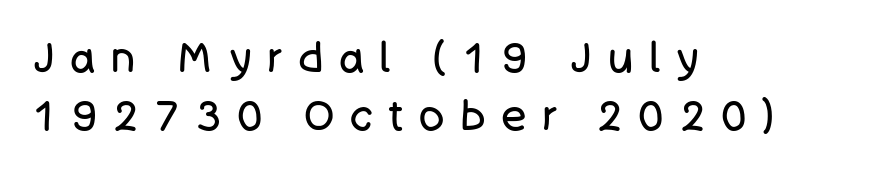
The image shows 42 px regular-weight sans-serif type, upright; set left-aligned, normal line spacing (1.38x), unusually wide letter spacing (+0.38 em), not underlined; low stroke contrast and a large x-height.
